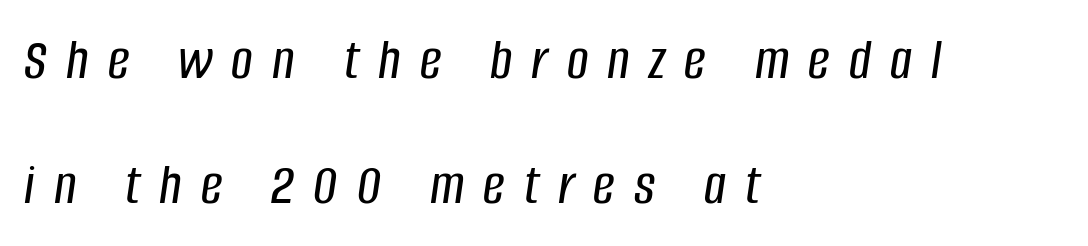
Q: Is the text italic (slanted)? A: Yes, it leans right by about 8 degrees.
Q: Is the text underlined? A: No.
Q: How is the paragraph aligned? A: Left-aligned.
Q: Is the spacing between letters normal or unusually wide? A: Unusually wide.
Q: Is the spacing between lines tight, normal or loose? A: Loose.
Q: Width (condensed, normal, or wide)? A: Condensed.
Q: Stroke contrast? A: Low.
Q: x-height? A: Large.
Q: Monospaced? A: No.
